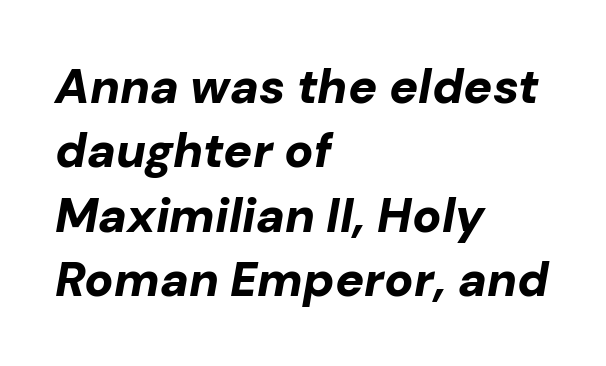
The passage shown stacks its lines at a standard gap. This sample uses plain, unmodified letter spacing. Varying glyph widths throughout — classic text-font behaviour. If you drew a line through each stem, it would be angled. Line starts are locked; line ends wander.
